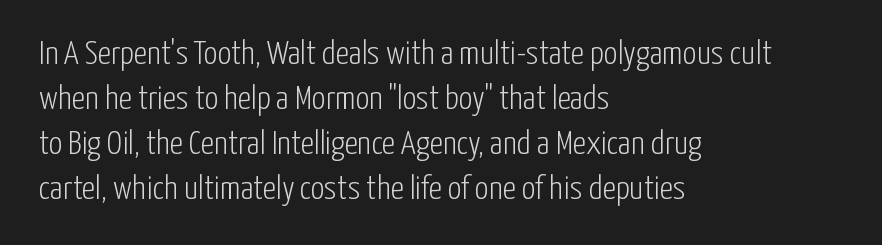
The image shows 34 px light, condensed sans-serif type, upright; set left-aligned, normal line spacing (1.32x), normal letter spacing, not underlined; low stroke contrast and a medium x-height.
